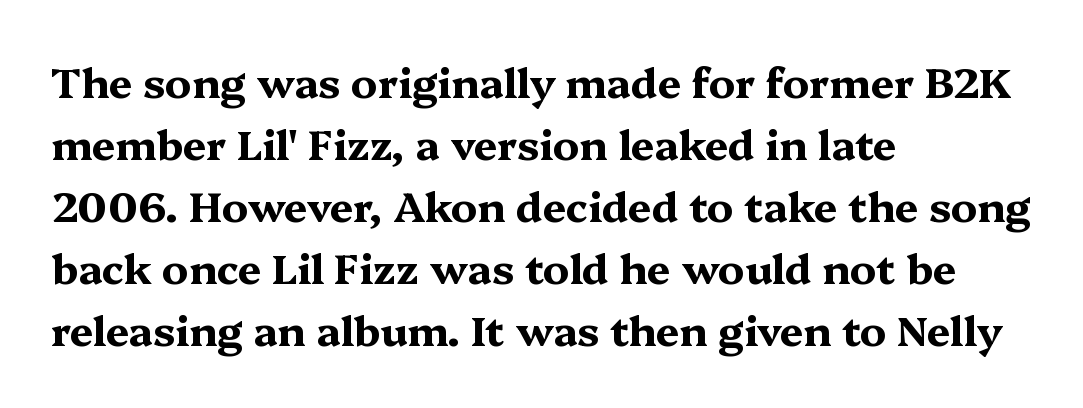
What weight is shown? A full bold with thick strokes. Compared with typical paragraphs, the rows here are spaced about the same. A student would call this left alignment; a typographer would say flush left, rag right. The axis of the letterforms is exactly vertical.
